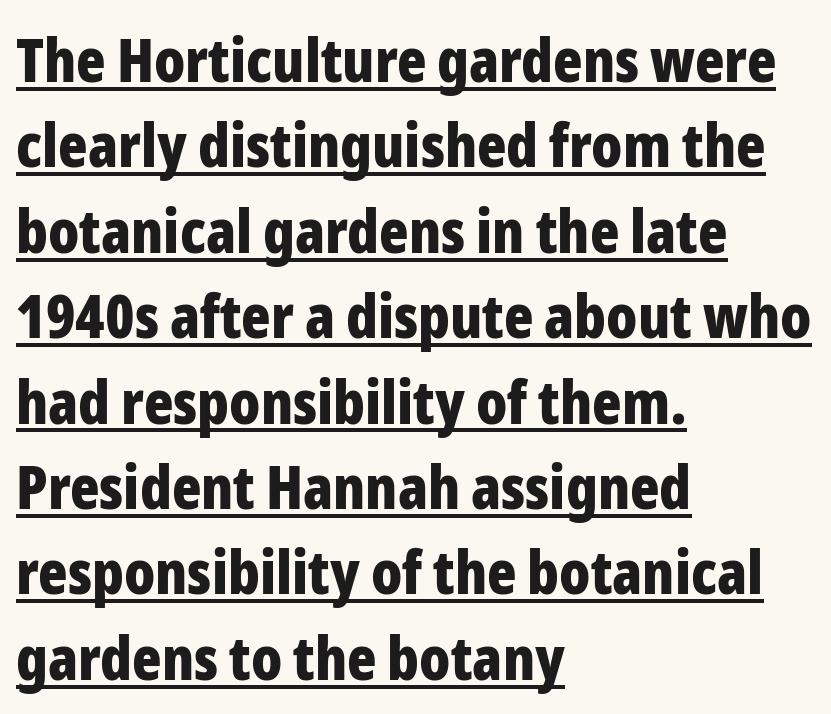
Nothing sits at the stroke ends, so this counts as sans-serif. The rows are spaced the way most documents space them. This sample has the flowing, uneven cadence of proportional lettering. Each line starts at the same left margin while the right side varies. Chunky letters — that's bold for sure.
